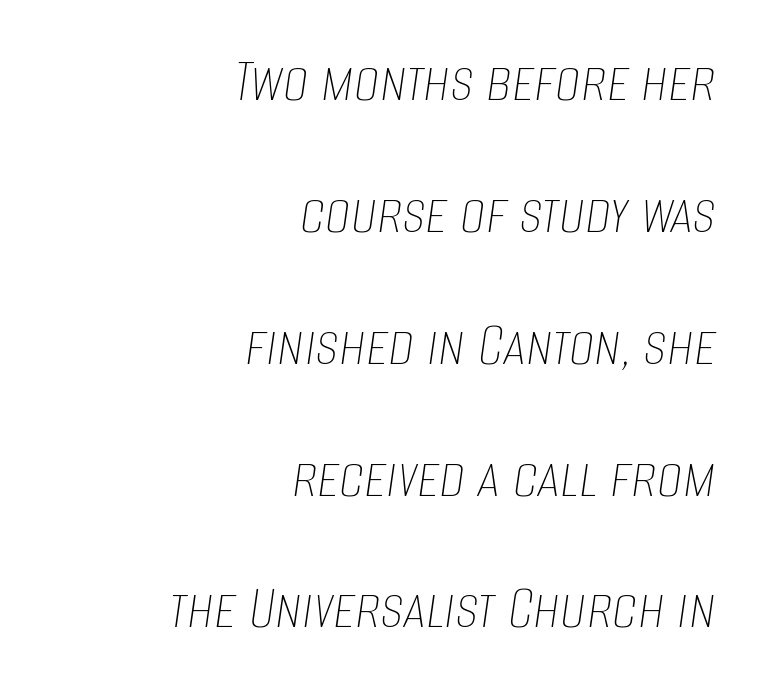
The image shows 64 px thin, condensed type, italic (leaning right); set right-aligned, loose line spacing (2.06x), normal letter spacing, not underlined; low stroke contrast and a large x-height.
